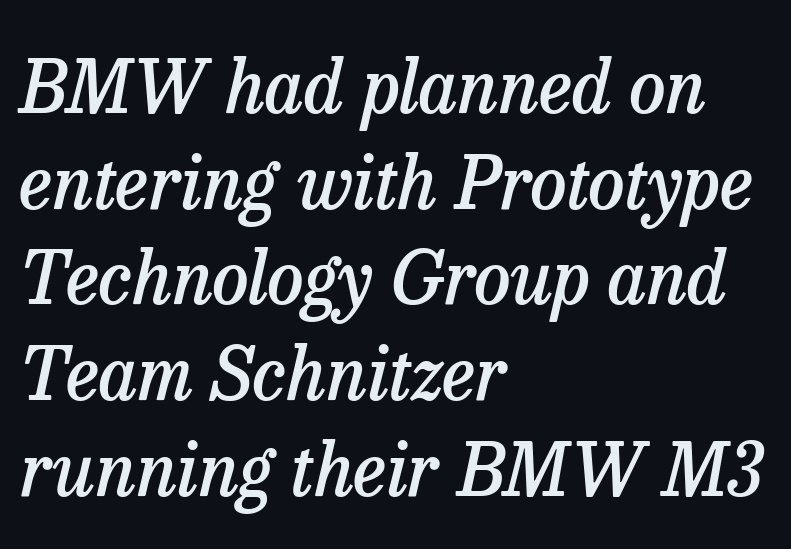
{"serif": "yes", "italic": "yes", "lean": "right", "slant_degrees": 13, "bold": "semi", "weight": "semibold", "width": "normal", "stroke_contrast": "low", "x_height": "medium", "monospaced": "no", "underline": "no", "align": "left", "line_spacing": "normal", "line_spacing_ratio": 1.31, "letter_spacing": "normal", "letter_spacing_em": 0.0, "glyph_px": 73}
